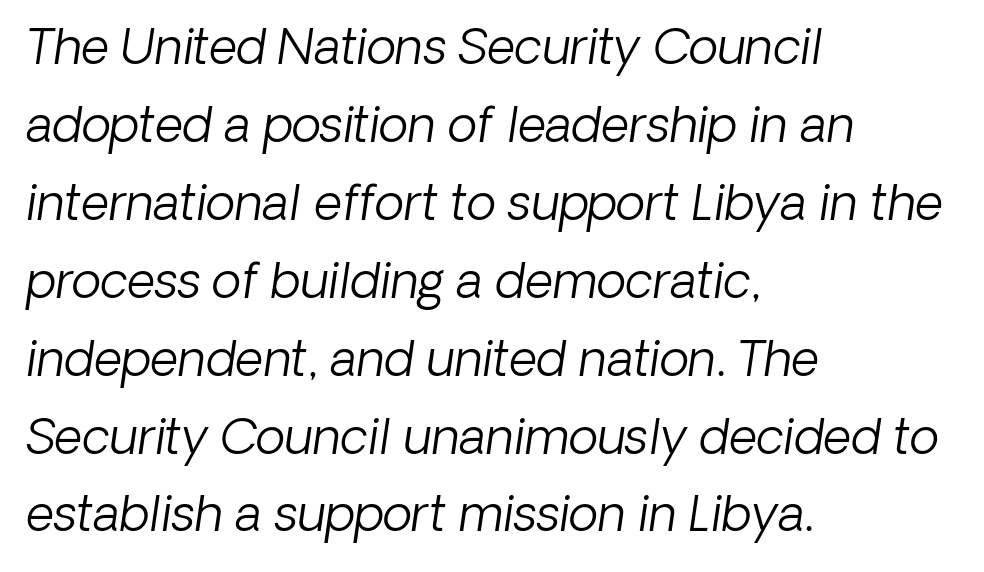
Does the type have serifs? No, each stem ends abruptly. Underline: absent. Varying glyph widths throughout — classic text-font behaviour. No extra tracking has been applied to these lines. Casual observation: everything's shoved over to the left.
